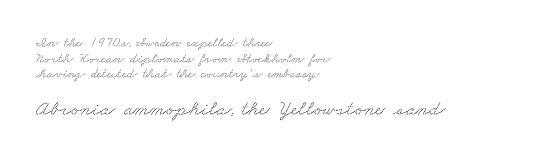
The image shows 21 px text type; set left-aligned, tight line spacing (1.12x), normal letter spacing, not underlined; the second (bottom) block is 1.5x larger.
